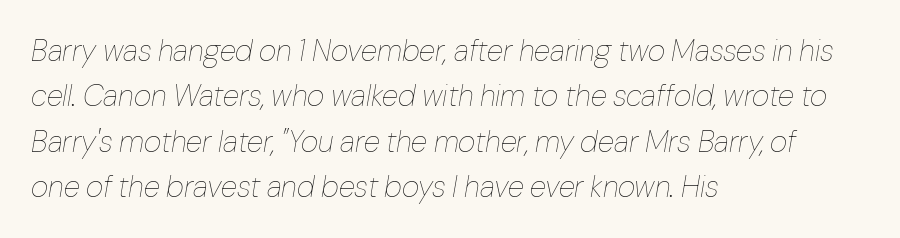
The image shows 30 px thin type, italic (leaning right); set left-aligned, normal line spacing (1.51x), normal letter spacing, not underlined; low stroke contrast and a medium x-height.
